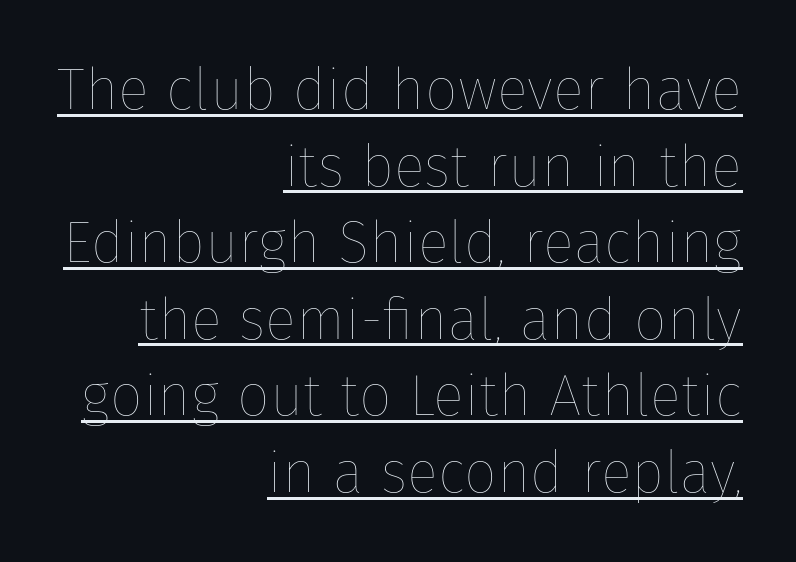
The image shows 58 px thin type, upright; set right-aligned, normal line spacing (1.32x), normal letter spacing, underlined; low stroke contrast and a medium x-height.
